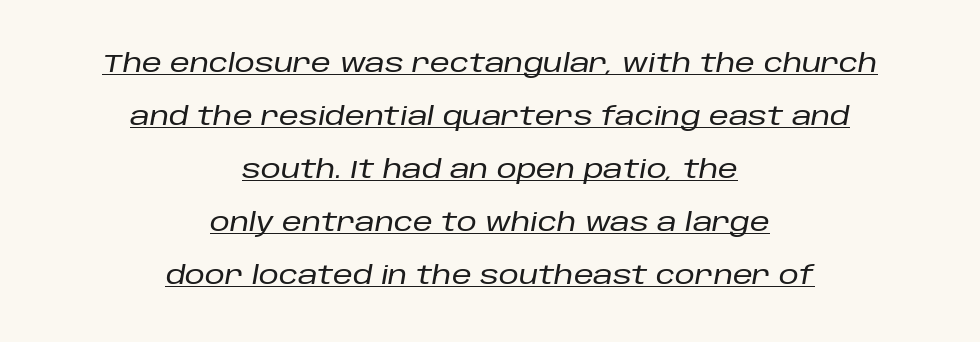
The image shows 25 px text type, italic (leaning right); set centered, loose line spacing (2.12x), normal letter spacing, underlined.
